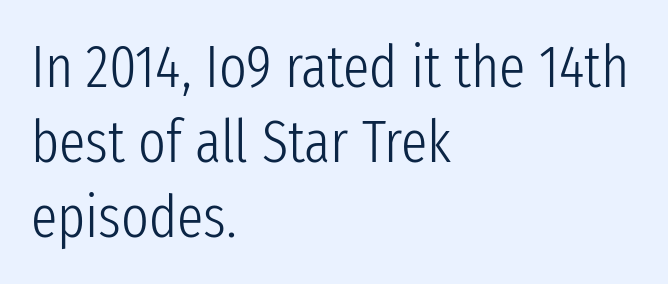
Q: Is the text bold? A: No.
Q: Is the text italic (slanted)? A: No, it is upright.
Q: Is the typeface a serif or a sans-serif typeface? A: Sans-serif.
Q: Is the text underlined? A: No.
Q: How is the paragraph aligned? A: Left-aligned.
Q: Is the spacing between letters normal or unusually wide? A: Normal.
Q: Is the spacing between lines tight, normal or loose? A: Normal.
Q: Width (condensed, normal, or wide)? A: Condensed.
Q: Stroke contrast? A: Low.
Q: x-height? A: Medium.
Q: Monospaced? A: No.
